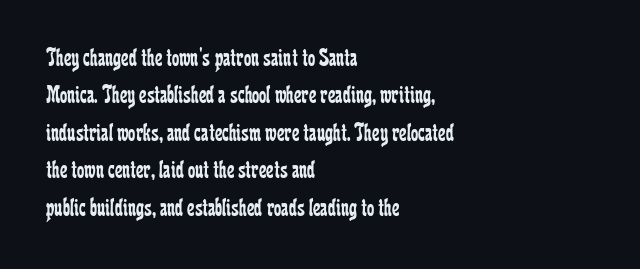
Is the letter spacing exaggerated? No — it looks like the ordinary default. This block has exactly the height ordinary leading produces. This is the regular roman posture of the typeface. Weight: not bold — regular or lighter.
